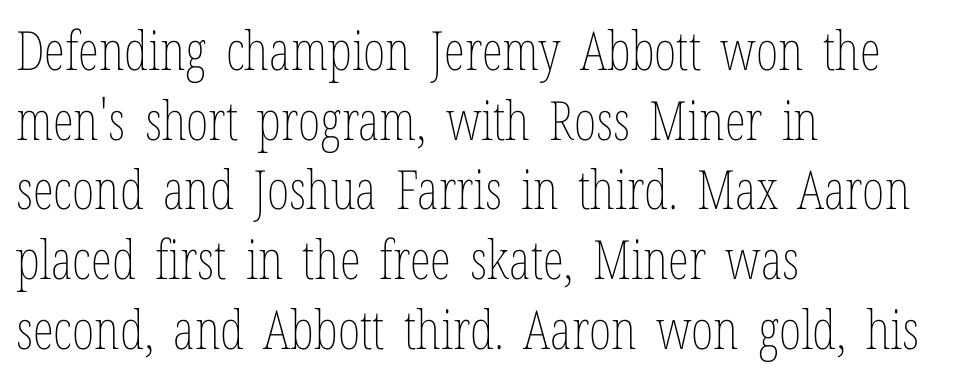
Q: Is the text bold? A: No.
Q: Is the text italic (slanted)? A: No, it is upright.
Q: Is the text underlined? A: No.
Q: How is the paragraph aligned? A: Left-aligned.
Q: Is the spacing between letters normal or unusually wide? A: Normal.
Q: Is the spacing between lines tight, normal or loose? A: Normal.
Q: Width (condensed, normal, or wide)? A: Condensed.
Q: Stroke contrast? A: Low.
Q: x-height? A: Medium.
Q: Monospaced? A: No.
